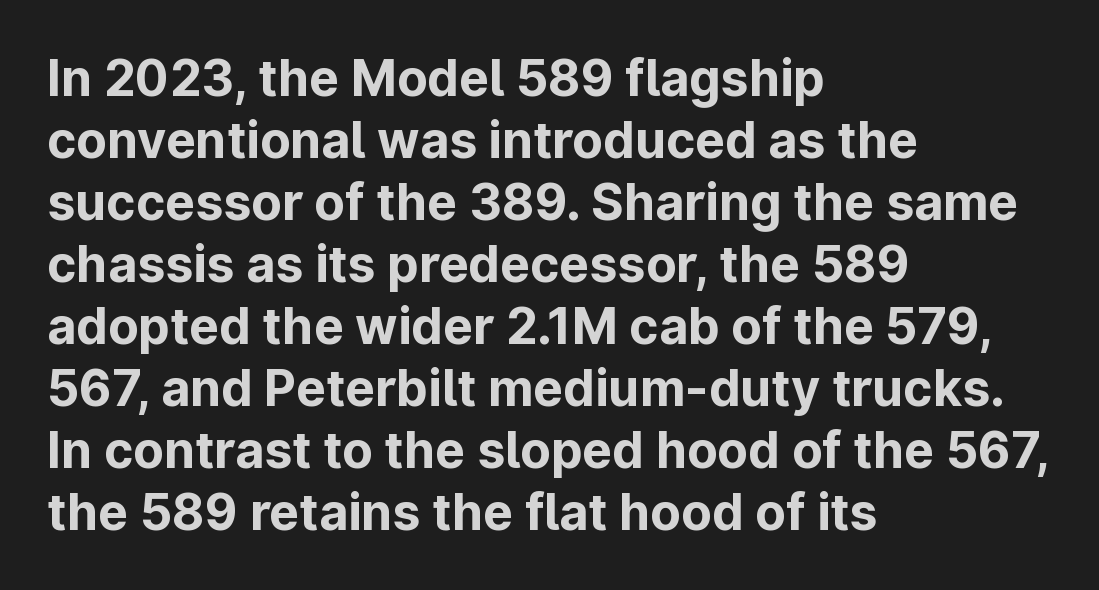
Q: Is the text bold? A: Yes.
Q: Is the text italic (slanted)? A: No, it is upright.
Q: Is the typeface a serif or a sans-serif typeface? A: Sans-serif.
Q: Is the text underlined? A: No.
Q: How is the paragraph aligned? A: Left-aligned.
Q: Is the spacing between letters normal or unusually wide? A: Normal.
Q: Width (condensed, normal, or wide)? A: Normal.
Q: Stroke contrast? A: Low.
Q: x-height? A: Medium.
Q: Monospaced? A: No.
